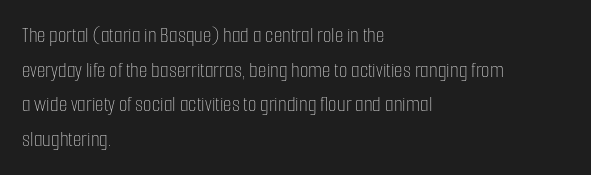
Which margin do the lines hug? The left one — the right edge is uneven. This is roman type, the default non-slanted kind. Summary of vertical rhythm: regular, with standard interline spacing. These glyphs show unthickened strokes, regular width or finer. The rendering keeps characters at their native spacing. The gap between lines stays unmarked.
